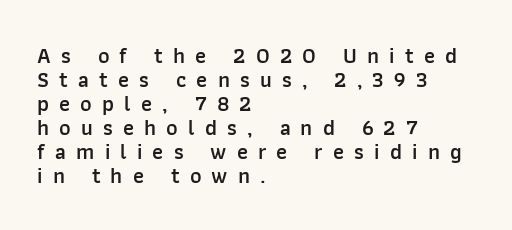
The image shows 22 px text type, upright; set left-aligned, tight line spacing (1.09x), unusually wide letter spacing (+0.46 em), not underlined.
